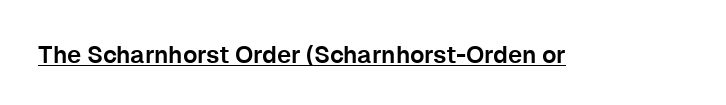
The image shows 24 px text type, upright; set normal letter spacing, underlined.
